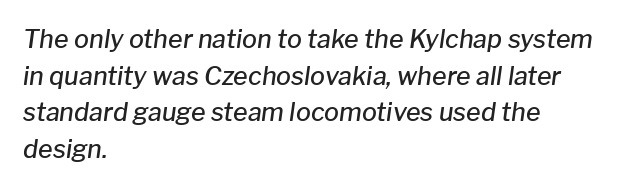
Q: Is the text bold? A: Semi-bold.
Q: Is the text italic (slanted)? A: Yes, it leans right by about 8 degrees.
Q: Is the text underlined? A: No.
Q: How is the paragraph aligned? A: Left-aligned.
Q: Is the spacing between letters normal or unusually wide? A: Normal.
Q: Is the spacing between lines tight, normal or loose? A: Normal.
